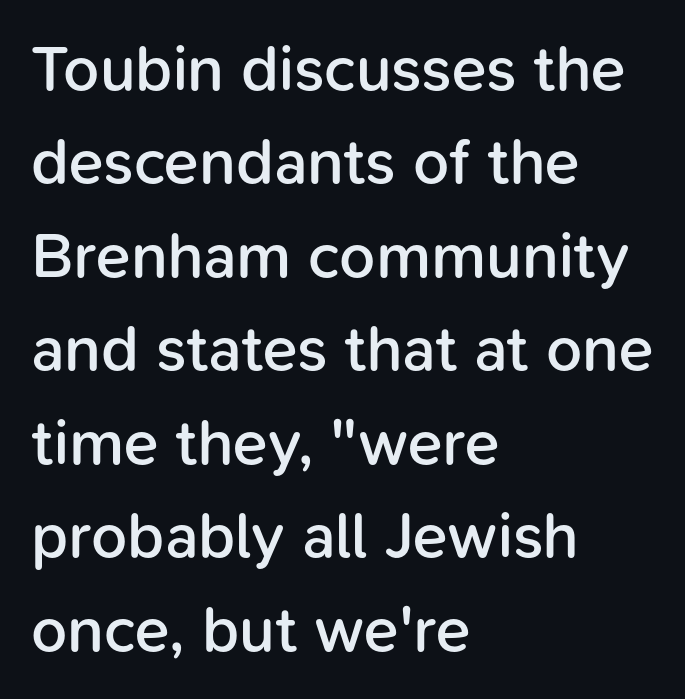
Evenly set lines give the paragraph a standard silhouette. Think of a printed novel: that variable character pitch is what you see here. Semibold letterforms, between regular and bold. The gaps between neighbouring characters are ordinary and unremarkable. The lettering holds an erect, upright posture throughout. Clear beneath every line of the passage.
